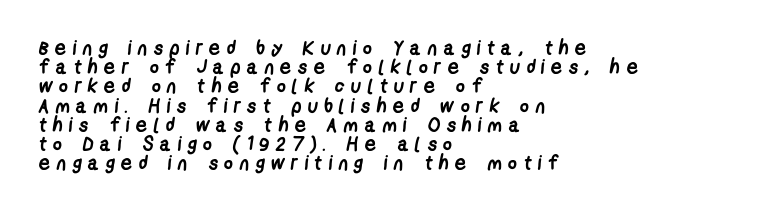
{"bold": "yes", "underline": "no", "align": "left", "line_spacing": "tight", "line_spacing_ratio": 0.96, "letter_spacing": "wide", "letter_spacing_em": 0.31, "glyph_px": 20}
